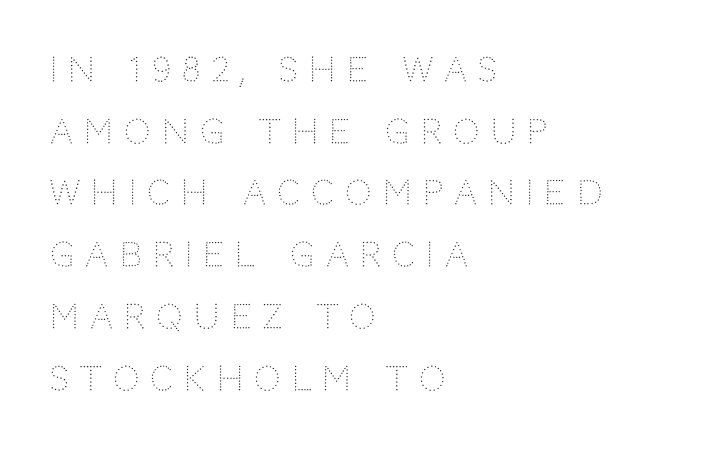
What stands out about the letter spacing? Its width — letters are far apart. Designer's note — italics off, roman on. This is sans-serif lettering, the kind often seen on screens and signage. Quick note: underline off.
